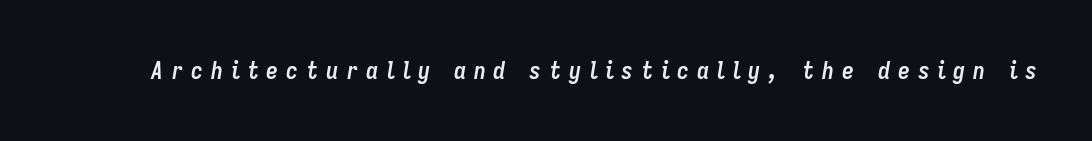
{"italic": "yes", "lean": "right", "slant_degrees": 9, "bold": "yes", "underline": "no", "letter_spacing": "wide", "letter_spacing_em": 0.33, "glyph_px": 24}
